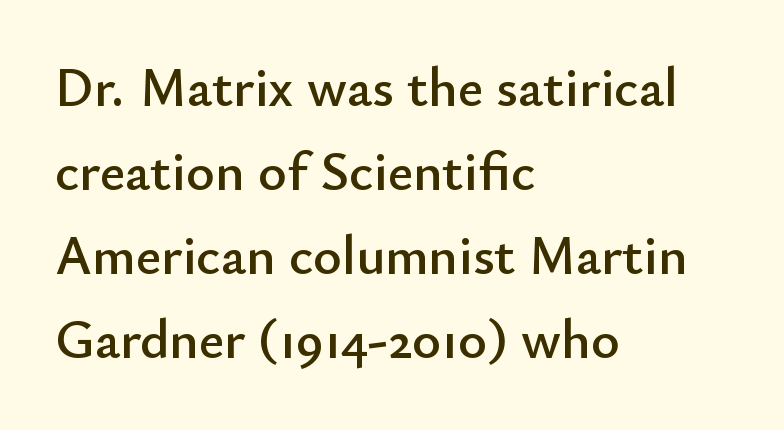
Line spacing here is normal. The passage shown is not underscored anywhere. The face used here is rendered with its standard letterfit. The letters advance in unequal steps, a hallmark of proportional type. Reading down the block, your eye returns to a fixed left position each line. When letters stand straight like this, we call the style roman or upright.
